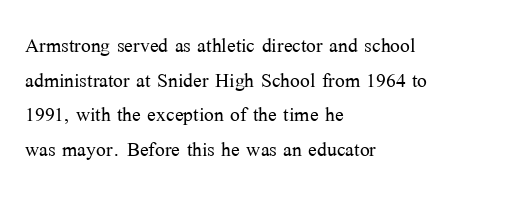
Q: Is the text bold? A: No.
Q: Is the text italic (slanted)? A: No, it is upright.
Q: Is the text underlined? A: No.
Q: How is the paragraph aligned? A: Left-aligned.
Q: Is the spacing between letters normal or unusually wide? A: Normal.
Q: Is the spacing between lines tight, normal or loose? A: Normal.
